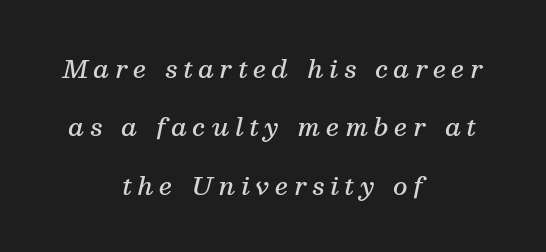
Tall strokes in this sample are angled rather than plumb. Someone cranked the tracking dial way up on this one. Clear beneath every line of the passage. Weight check: semibold — heavier than regular, not quite bold. If you measured baseline to baseline, you'd find a long distance. The text block is weighted toward neither margin, spreading evenly from the middle.
